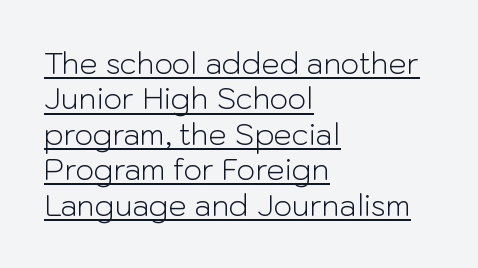
The image shows 29 px light sans-serif type, upright; set left-aligned, line spacing 1.22x, normal letter spacing, underlined; low stroke contrast and a medium x-height.
